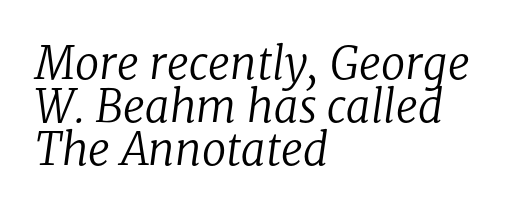
Q: Is the text bold? A: No.
Q: Is the text italic (slanted)? A: Yes, it leans right by about 8 degrees.
Q: Is the typeface a serif or a sans-serif typeface? A: Serif.
Q: Is the text underlined? A: No.
Q: How is the paragraph aligned? A: Left-aligned.
Q: Is the spacing between letters normal or unusually wide? A: Normal.
Q: Is the spacing between lines tight, normal or loose? A: Tight.
Q: Width (condensed, normal, or wide)? A: Normal.
Q: Stroke contrast? A: Low.
Q: x-height? A: Medium.
Q: Monospaced? A: No.
